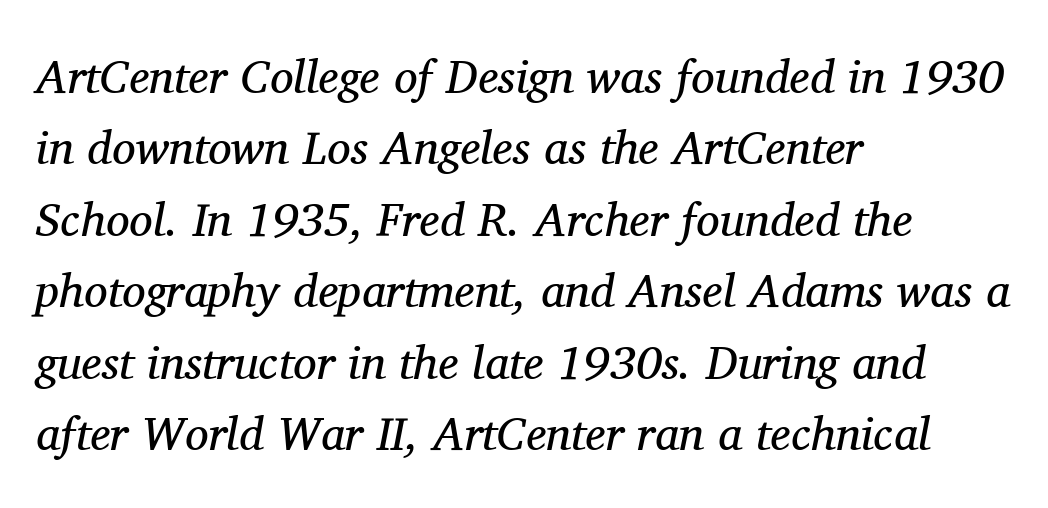
The image shows 47 px regular-weight serif type, italic (leaning right); set left-aligned, normal line spacing (1.52x), normal letter spacing, not underlined; medium stroke contrast and a medium x-height.
